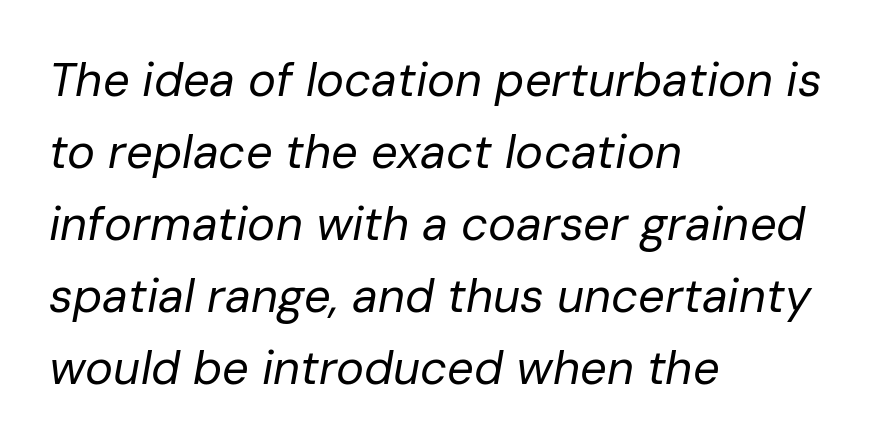
{"italic": "yes", "lean": "right", "slant_degrees": 10, "bold": "no", "weight": "regular", "width": "normal", "stroke_contrast": "low", "x_height": "medium", "monospaced": "no", "underline": "no", "align": "left", "line_spacing": "normal", "line_spacing_ratio": 1.53, "letter_spacing": "normal", "letter_spacing_em": 0.0, "glyph_px": 47}
